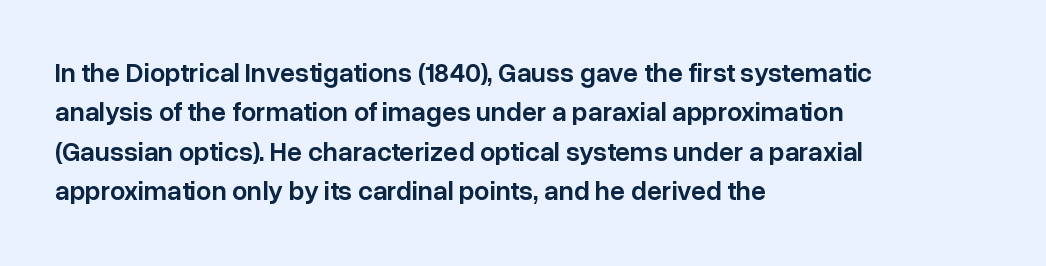
The image shows 27 px text type, upright; set left-aligned, normal line spacing (1.46x), normal letter spacing, not underlined.
